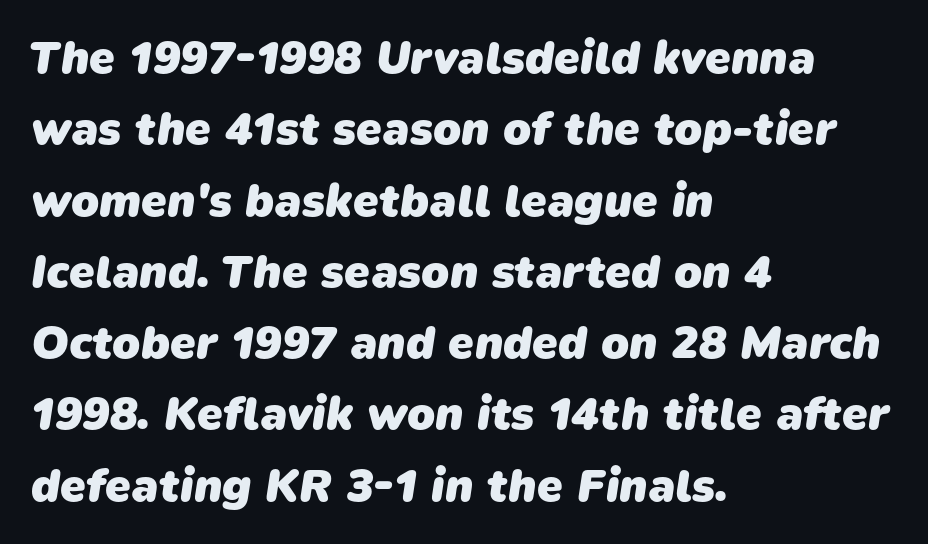
Heavy, bold letterforms. You could call the tracking neutral — neither tight nor loose. Each letter keeps its own natural width here, so spacing adapts to shape. Line beginnings align vertically; line endings do not. The words here are not underlined. The space between consecutive lines is moderate.
